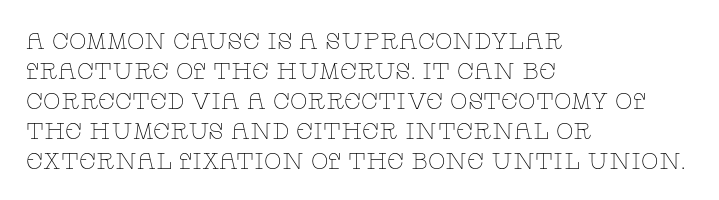
{"italic": "no", "bold": "no", "underline": "no", "align": "left", "line_spacing": "normal", "line_spacing_ratio": 1.3, "letter_spacing": "normal", "letter_spacing_em": 0.0, "glyph_px": 23}
